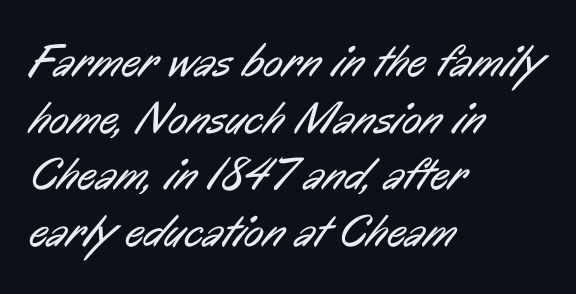
The image shows 46 px regular-weight, condensed sans-serif type; set left-aligned, line spacing 1.23x, normal letter spacing, not underlined; low stroke contrast and a medium x-height.
